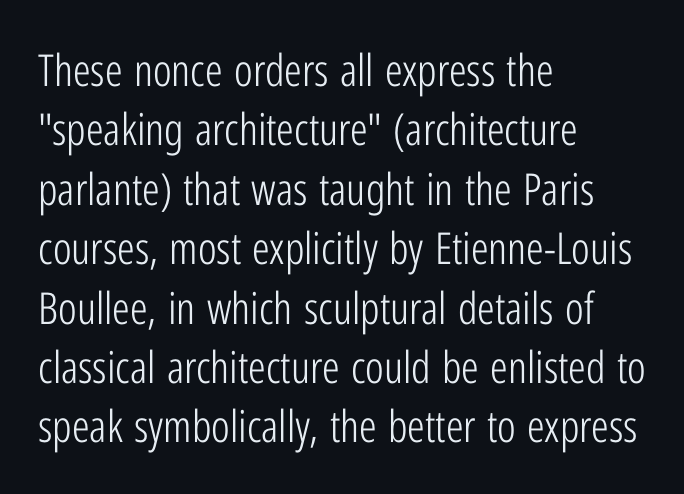
Line starts are locked; line ends wander. Does the leading feel generous? No, just average. The passage shown is typed in a proportional face where columns would drift. The font is comparable to plain body text, perhaps lighter.
